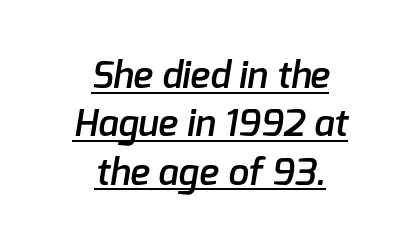
Casual observation: everything's sitting right in the middle. This is the in-between weight designers call semibold or demi. Serifs: no, the terminals of the letterforms are clean. No extra tracking has been applied to these lines.
